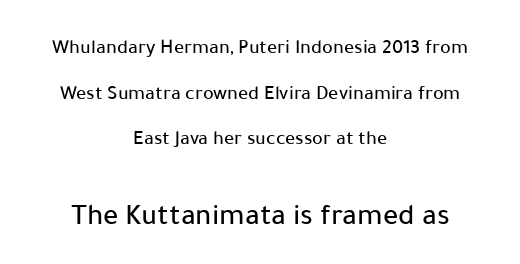
{"serif": "no", "italic": "no", "width": "normal", "stroke_contrast": "low", "x_height": "medium", "monospaced": "no", "underline": "no", "align": "center", "line_spacing": "loose", "line_spacing_ratio": 2.28, "letter_spacing": "normal", "letter_spacing_em": 0.0, "larger_block": "second", "size_ratio": 1.5, "glyph_px": 30}
